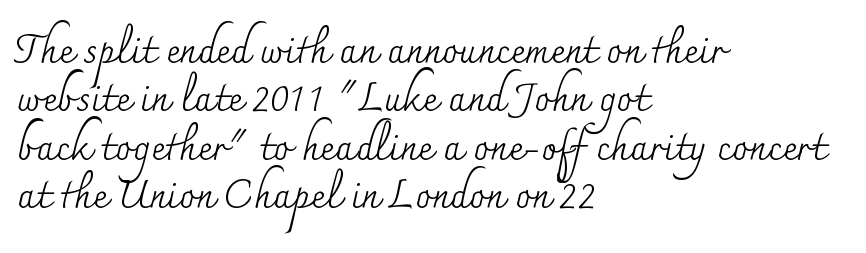
Does extra space separate the letters? No, they use regular spacing. The space beneath each line is pristine and unruled. Is this a heavy cut? Hardly; it is regular or lighter.
